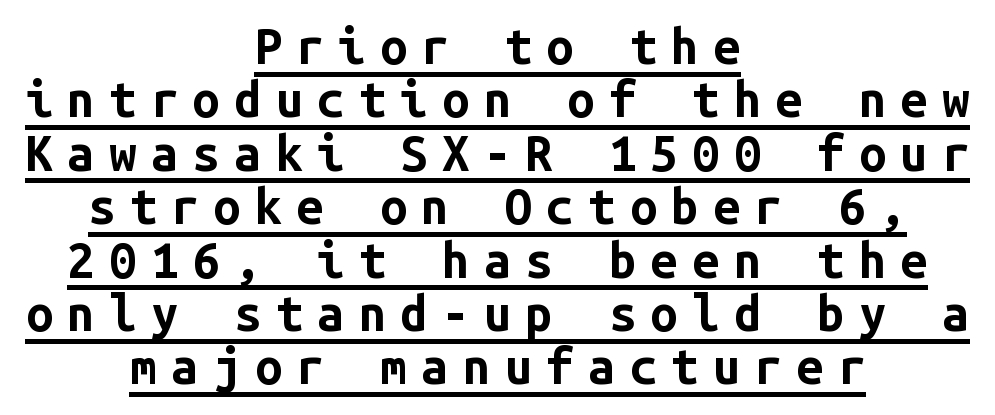
{"serif": "no", "italic": "no", "bold": "yes", "weight": "bold", "width": "normal", "stroke_contrast": "low", "x_height": "medium", "monospaced": "yes", "underline": "yes", "align": "center", "line_spacing": "tight", "line_spacing_ratio": 1.09, "letter_spacing": "wide", "letter_spacing_em": 0.29, "glyph_px": 49}
